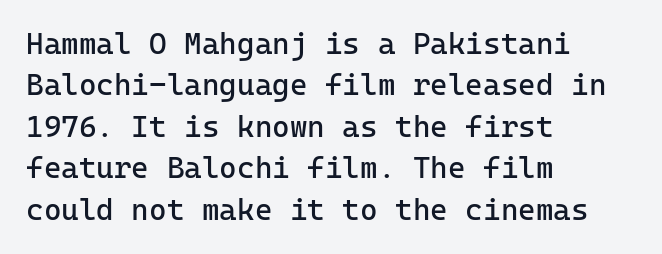
Reading down the column, the eye jumps a familiar distance to each next line. The strip under each line holds only bare page. When letters stand straight like this, we call the style roman or upright. Summary of weight: not heavy and not bold.
